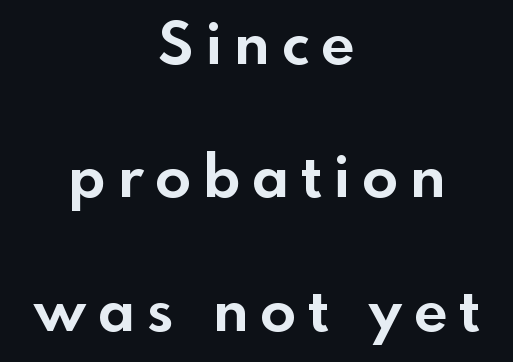
{"serif": "no", "italic": "no", "bold": "yes", "weight": "bold", "width": "normal", "x_height": "small", "monospaced": "no", "underline": "no", "align": "center", "line_spacing": "loose", "line_spacing_ratio": 2.26, "letter_spacing": "wide", "letter_spacing_em": 0.21, "glyph_px": 59}
